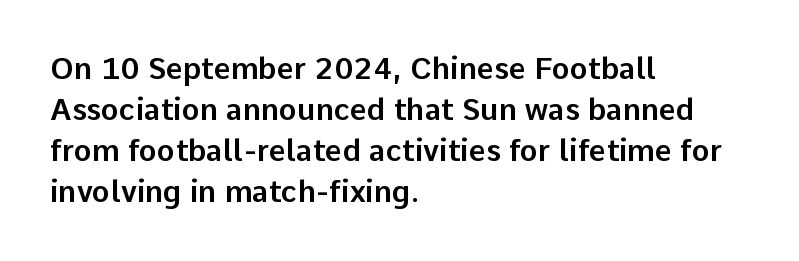
Q: Is the text italic (slanted)? A: No, it is upright.
Q: Is the typeface a serif or a sans-serif typeface? A: Sans-serif.
Q: Is the text underlined? A: No.
Q: How is the paragraph aligned? A: Left-aligned.
Q: Is the spacing between letters normal or unusually wide? A: Normal.
Q: Is the spacing between lines tight, normal or loose? A: Normal.
Q: Width (condensed, normal, or wide)? A: Normal.
Q: Stroke contrast? A: Low.
Q: x-height? A: Medium.
Q: Monospaced? A: No.
